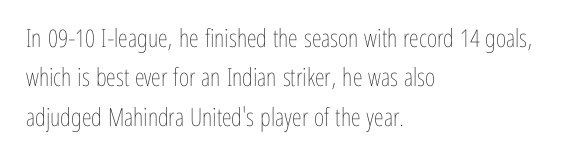
Q: Is the text bold? A: No.
Q: Is the text italic (slanted)? A: No, it is upright.
Q: Is the text underlined? A: No.
Q: How is the paragraph aligned? A: Left-aligned.
Q: Is the spacing between letters normal or unusually wide? A: Normal.
Q: Is the spacing between lines tight, normal or loose? A: Normal.
